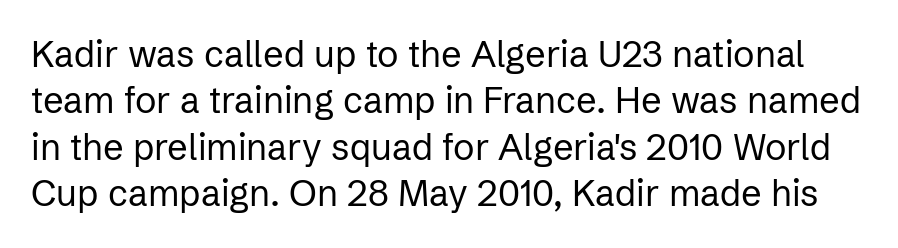
Q: Is the text bold? A: No.
Q: Is the text italic (slanted)? A: No, it is upright.
Q: Is the typeface a serif or a sans-serif typeface? A: Sans-serif.
Q: Is the text underlined? A: No.
Q: Is the spacing between letters normal or unusually wide? A: Normal.
Q: Is the spacing between lines tight, normal or loose? A: Normal.
Q: Width (condensed, normal, or wide)? A: Normal.
Q: Stroke contrast? A: Low.
Q: x-height? A: Medium.
Q: Monospaced? A: No.
